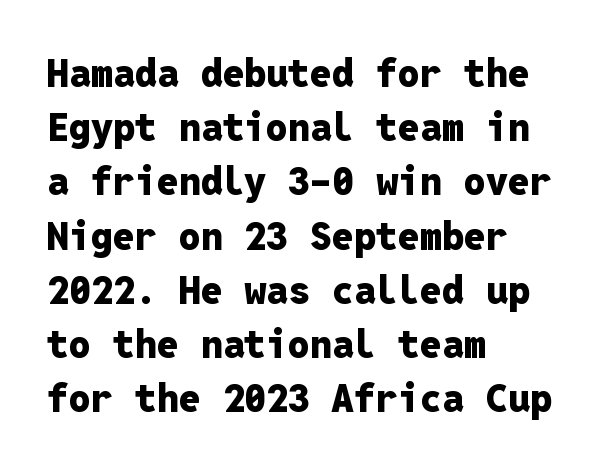
The line-height multiplier appears to be the usual default. Here the glyphs are tracked normally, forming tight word shapes. This sample has the even, mechanical cadence of fixed-width lettering. The characters display no serif detailing; their extremities are plain. These lines stack with their left ends in a neat column. You can tell it's not italic because the verticals are truly vertical.
